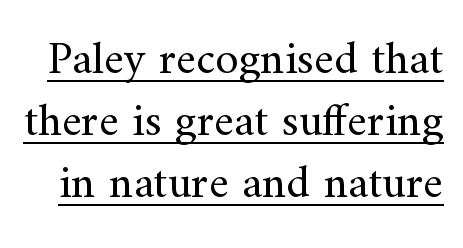
Q: Is the text bold? A: No.
Q: Is the text italic (slanted)? A: No, it is upright.
Q: Is the typeface a serif or a sans-serif typeface? A: Serif.
Q: Is the text underlined? A: Yes.
Q: Is the spacing between letters normal or unusually wide? A: Normal.
Q: Is the spacing between lines tight, normal or loose? A: Normal.
Q: Width (condensed, normal, or wide)? A: Normal.
Q: Stroke contrast? A: Medium.
Q: x-height? A: Small.
Q: Monospaced? A: No.
